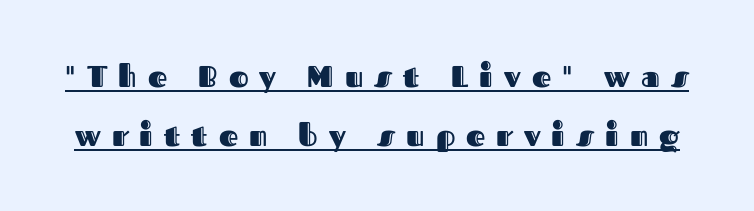
The image shows 30 px text type, upright; set loose line spacing (1.97x), unusually wide letter spacing (+0.37 em), underlined; a medium x-height.
